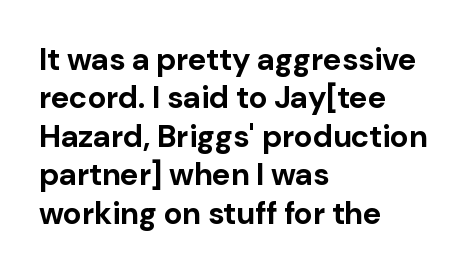
{"serif": "no", "italic": "no", "bold": "yes", "weight": "bold", "width": "normal", "stroke_contrast": "low", "x_height": "medium", "monospaced": "no", "underline": "no", "align": "left", "line_spacing_ratio": 1.24, "letter_spacing": "normal", "letter_spacing_em": 0.0, "glyph_px": 31}
